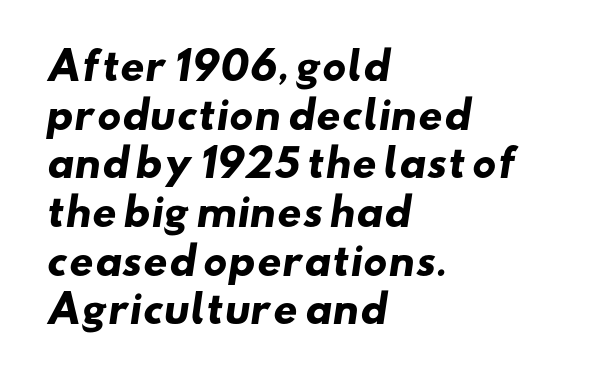
How are the letters spaced? Ordinarily, with no added tracking. This sample uses a sans-serif face. The string is rendered with underlining switched off. Every row of glyphs begins at an identical x-position on the left. Every letter is thick-stroked: bold, no question. Character widths vary here, with narrow letters taking less room than wide ones.
